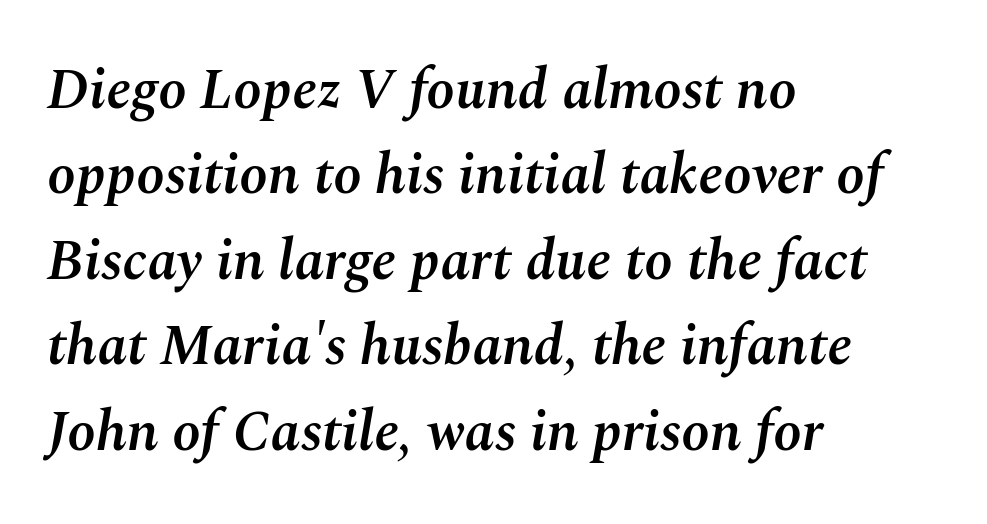
The image shows 57 px semibold type, italic (leaning right); set left-aligned, normal line spacing (1.5x), normal letter spacing, not underlined; medium stroke contrast and a medium x-height.
